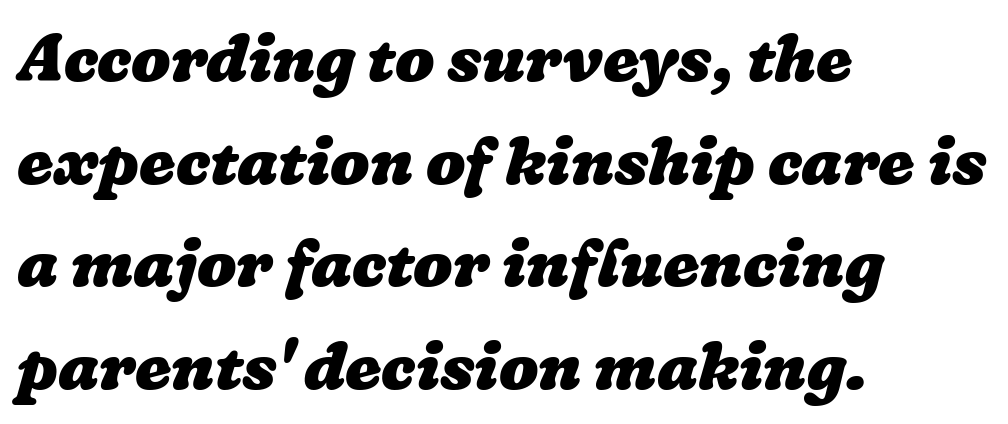
Regular leading. Here the designer chose a conventional face with non-uniform glyph widths. Observe the ordinary spacing: letters are neighbours, not strangers. Alignment: flush left. In terms of weight, the rendering is a true, heavy bold.
